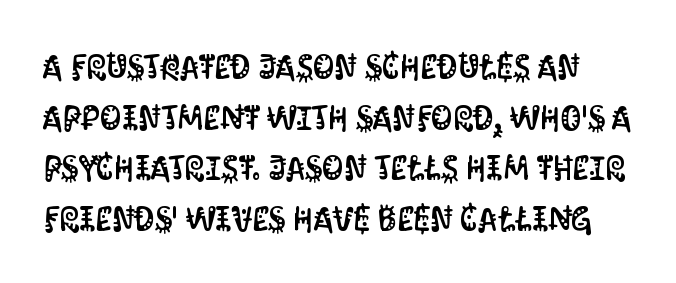
The image shows 34 px condensed sans-serif type, upright; set normal line spacing (1.49x), normal letter spacing, not underlined; medium stroke contrast and a large x-height.
